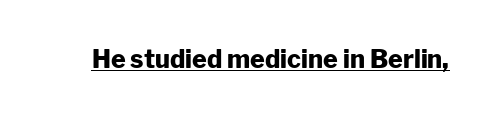
Q: Is the text bold? A: Yes.
Q: Is the text italic (slanted)? A: No, it is upright.
Q: Is the text underlined? A: Yes.
Q: Is the spacing between letters normal or unusually wide? A: Normal.
